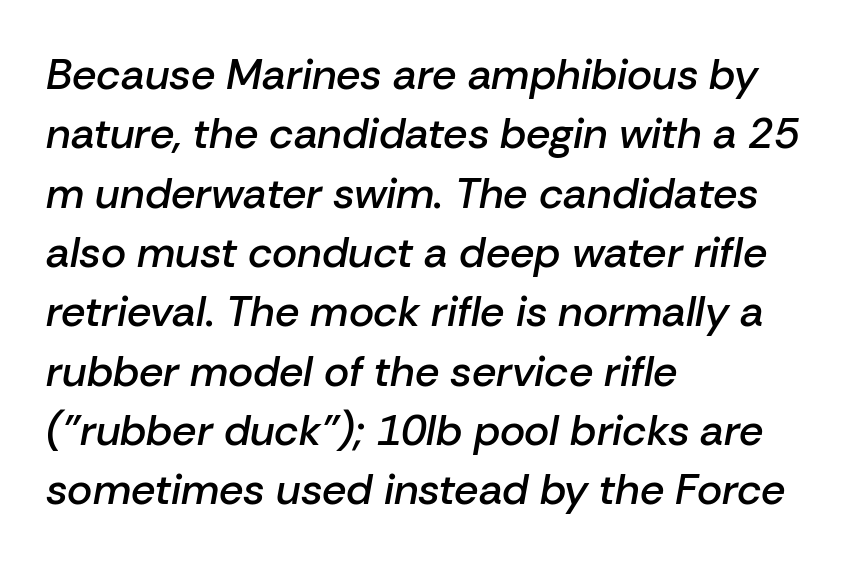
The image shows 43 px semibold type, italic (leaning right); set left-aligned, normal line spacing (1.38x), normal letter spacing, not underlined; low stroke contrast and a medium x-height.
